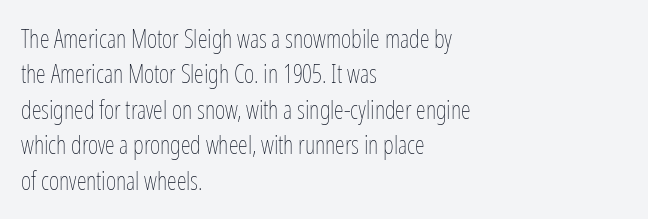
The image shows 25 px text type, upright; set left-aligned, normal line spacing (1.42x), normal letter spacing, not underlined.
